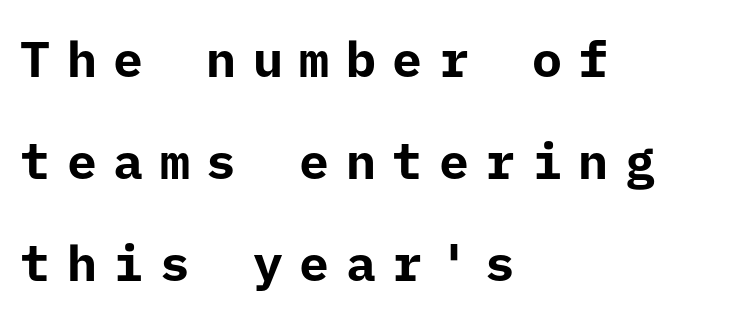
{"serif": "no", "italic": "no", "bold": "yes", "weight": "bold", "width": "normal", "stroke_contrast": "low", "x_height": "medium", "underline": "no", "align": "left", "line_spacing": "loose", "line_spacing_ratio": 2.04, "letter_spacing": "wide", "letter_spacing_em": 0.33, "glyph_px": 50}
